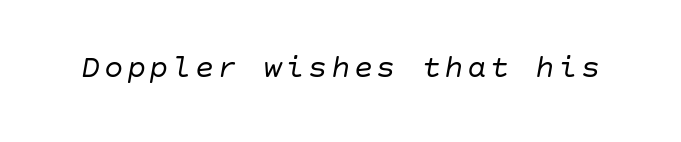
{"italic": "yes", "lean": "right", "slant_degrees": 10, "bold": "no", "weight": "regular", "width": "normal", "stroke_contrast": "low", "x_height": "large", "underline": "no", "glyph_px": 32}
